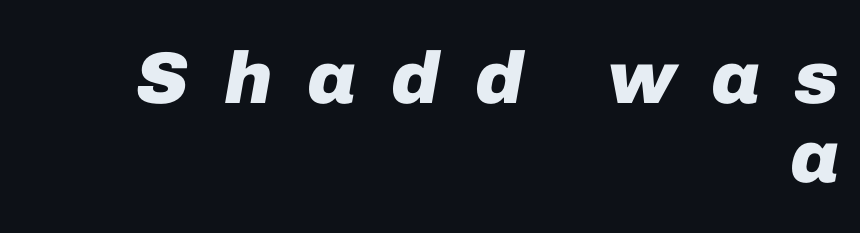
Q: Is the text bold? A: Yes.
Q: Is the text italic (slanted)? A: Yes, it leans right by about 10 degrees.
Q: Is the text underlined? A: No.
Q: How is the paragraph aligned? A: Right-aligned.
Q: Is the spacing between letters normal or unusually wide? A: Unusually wide.
Q: Is the spacing between lines tight, normal or loose? A: Tight.
Q: Width (condensed, normal, or wide)? A: Normal.
Q: Stroke contrast? A: Low.
Q: x-height? A: Medium.
Q: Monospaced? A: No.
